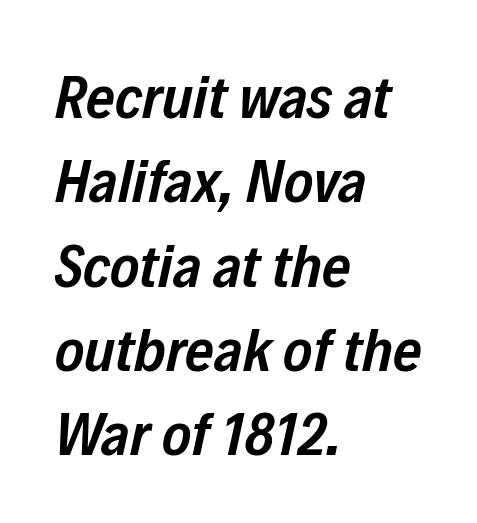
The lines sit at an ordinary, default distance from one another. The letters advance in unequal steps, a hallmark of proportional type. Any mark beneath the type? The region is blank. Here the glyphs are tracked normally, forming tight word shapes. Horizontally, the lines are justified to the leading edge only. A somewhat darkened texture: the type is semibold rather than bold.
